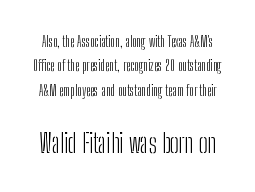
The image shows 26 px text type, upright; set line spacing 1.74x, normal letter spacing, not underlined; the second (bottom) block is 1.86x larger.
